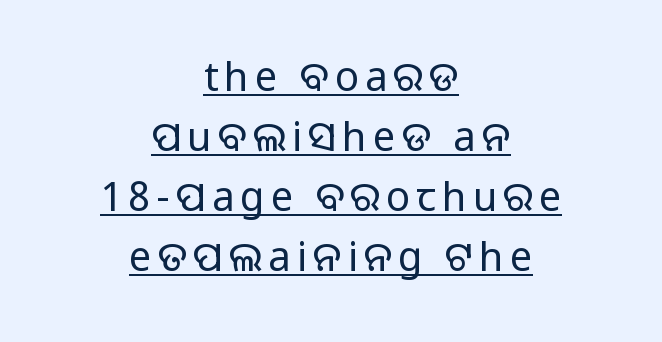
The cut favours lightness, reaching ordinary text weight at its darkest. The letters stand upright; this is a roman face. Caption: multi-line text, centered on the measure. Note the varied advance widths — an 'i' is clearly narrower than an 'm'. Each letter's strokes conclude bluntly, with no projecting serifs.
